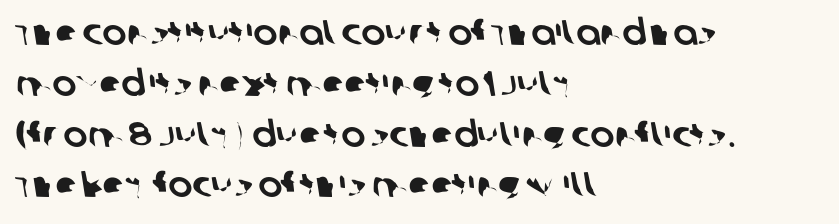
The image shows 36 px sans-serif type; set left-aligned, normal line spacing (1.41x), normal letter spacing, not underlined; low stroke contrast and a large x-height.
